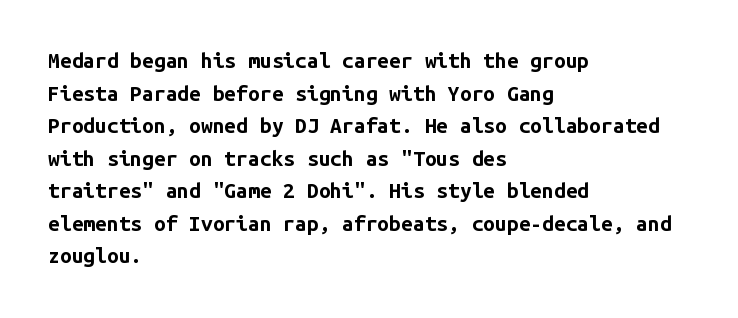
Q: Is the text bold? A: Yes.
Q: Is the text italic (slanted)? A: No, it is upright.
Q: Is the text underlined? A: No.
Q: How is the paragraph aligned? A: Left-aligned.
Q: Is the spacing between letters normal or unusually wide? A: Normal.
Q: Is the spacing between lines tight, normal or loose? A: Normal.
